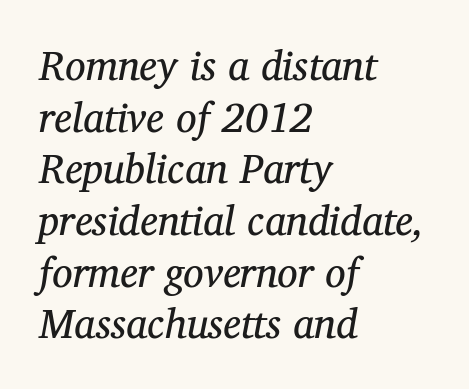
{"serif": "yes", "italic": "yes", "lean": "right", "slant_degrees": 12, "bold": "no", "weight": "regular", "width": "normal", "stroke_contrast": "medium", "x_height": "medium", "monospaced": "no", "underline": "no", "align": "left", "line_spacing": "normal", "line_spacing_ratio": 1.26, "letter_spacing": "normal", "letter_spacing_em": 0.0, "glyph_px": 41}
